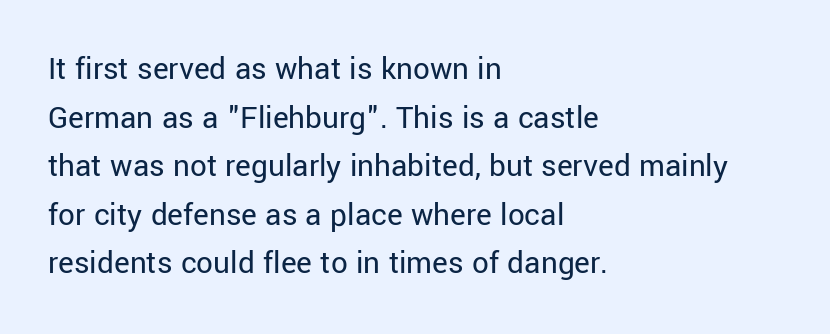
Q: Is the text bold? A: No.
Q: Is the text italic (slanted)? A: No, it is upright.
Q: Is the typeface a serif or a sans-serif typeface? A: Sans-serif.
Q: Is the text underlined? A: No.
Q: How is the paragraph aligned? A: Left-aligned.
Q: Is the spacing between letters normal or unusually wide? A: Normal.
Q: Is the spacing between lines tight, normal or loose? A: Normal.
Q: Width (condensed, normal, or wide)? A: Normal.
Q: Stroke contrast? A: Low.
Q: x-height? A: Medium.
Q: Monospaced? A: No.
